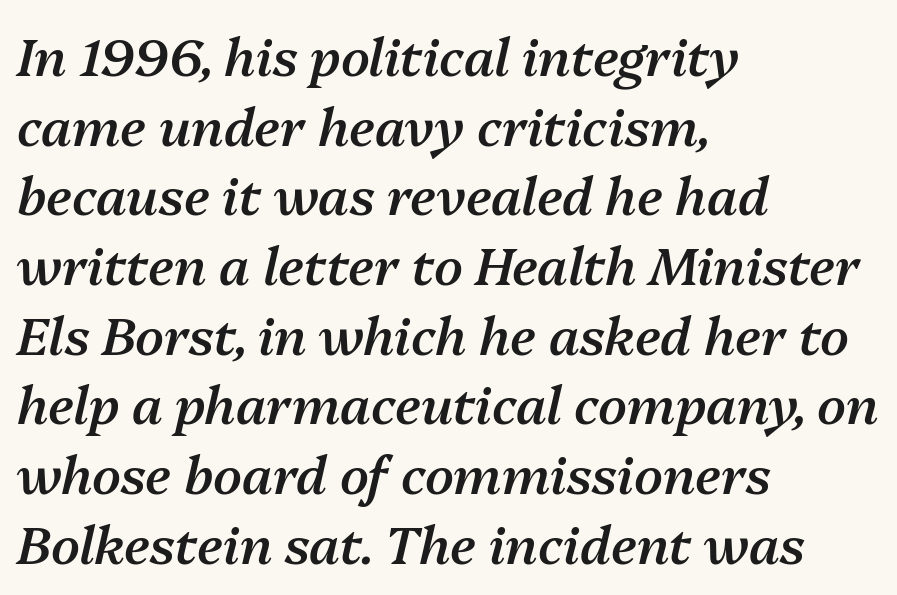
Q: Is the text bold? A: Semi-bold.
Q: Is the text italic (slanted)? A: Yes, it leans right by about 13 degrees.
Q: Is the text underlined? A: No.
Q: How is the paragraph aligned? A: Left-aligned.
Q: Is the spacing between letters normal or unusually wide? A: Normal.
Q: Is the spacing between lines tight, normal or loose? A: Normal.
Q: Width (condensed, normal, or wide)? A: Normal.
Q: Stroke contrast? A: Medium.
Q: x-height? A: Medium.
Q: Monospaced? A: No.
